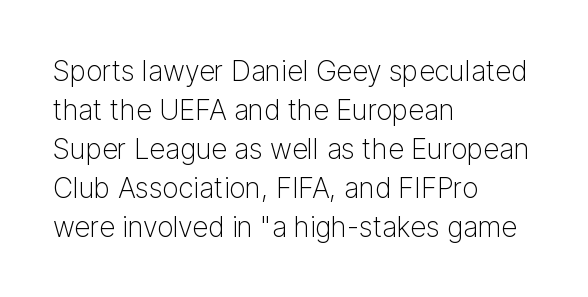
Here the glyphs are tracked normally, forming tight word shapes. Look at the bottom of the vertical strokes: they stop flat, with no serifs. A roman cut, with each character standing at attention. Reading down the column, the eye jumps a familiar distance to each next line. Underlining? Definitely not there. The letters advance in unequal steps, a hallmark of proportional type.
